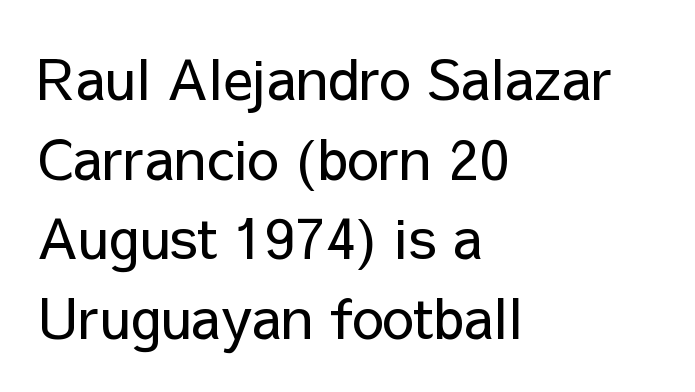
This rendering leaves character spacing at its baseline value. One glance says typical: line gaps are just what's usual. The font sits on the lighter half of the weight spectrum, regular included. The passage shown is typed in a proportional face where columns would drift. The lettering stays uniformly vertical, giving the passage a roman look.
